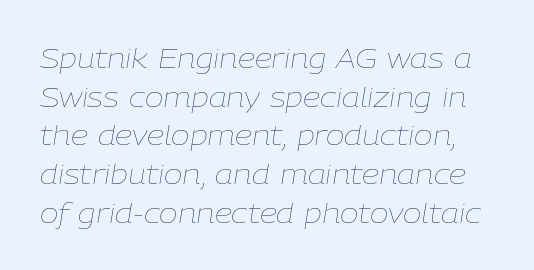
The image shows 28 px thin type, italic (leaning right); set normal line spacing (1.38x), normal letter spacing, not underlined; low stroke contrast and a medium x-height.
